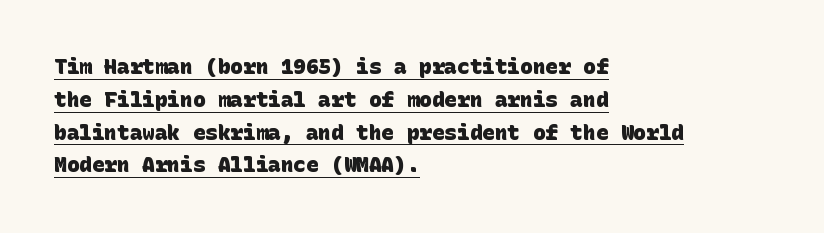
The image shows 21 px bold type; set left-aligned, normal line spacing (1.56x), normal letter spacing, underlined.
